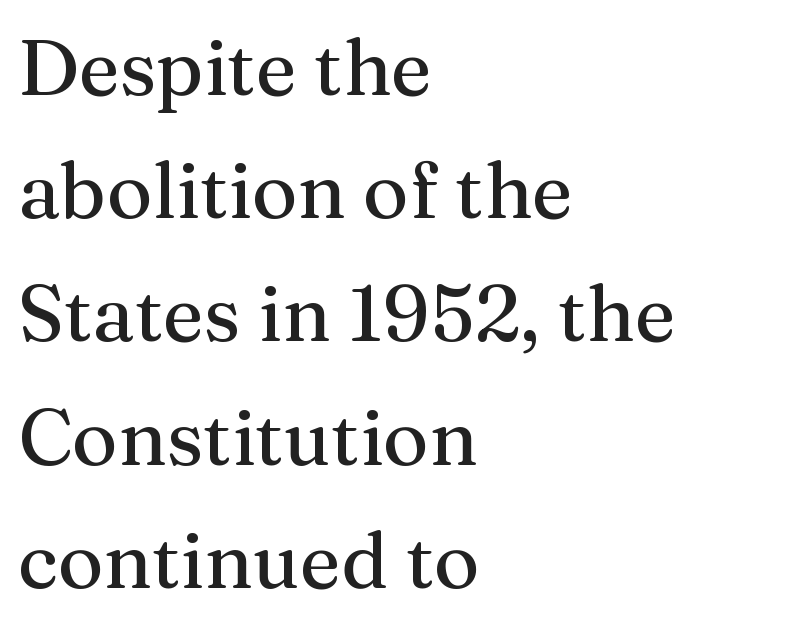
{"serif": "yes", "italic": "no", "width": "normal", "stroke_contrast": "medium", "x_height": "medium", "monospaced": "no", "underline": "no", "align": "left", "line_spacing": "normal", "line_spacing_ratio": 1.58, "letter_spacing": "normal", "letter_spacing_em": 0.0, "glyph_px": 78}
